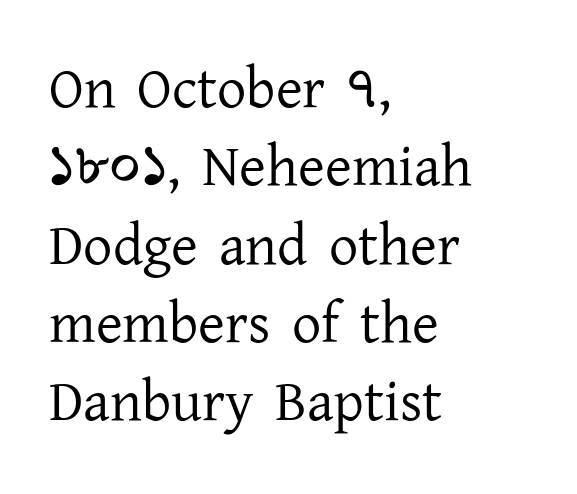
The image shows 58 px regular-weight serif type, upright; set left-aligned, normal line spacing (1.35x), normal letter spacing, not underlined; low stroke contrast and a medium x-height.
